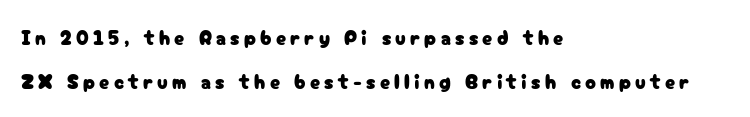
Q: Is the text italic (slanted)? A: No, it is upright.
Q: Is the text underlined? A: No.
Q: How is the paragraph aligned? A: Left-aligned.
Q: Is the spacing between letters normal or unusually wide? A: Unusually wide.
Q: Is the spacing between lines tight, normal or loose? A: Loose.
